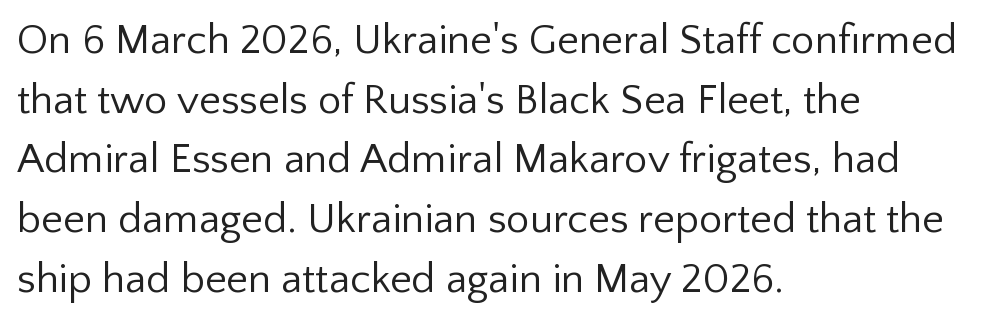
{"serif": "no", "italic": "no", "bold": "no", "weight": "regular", "width": "normal", "stroke_contrast": "low", "x_height": "medium", "monospaced": "no", "underline": "no", "align": "left", "line_spacing": "normal", "line_spacing_ratio": 1.42, "letter_spacing": "normal", "letter_spacing_em": 0.0, "glyph_px": 42}
